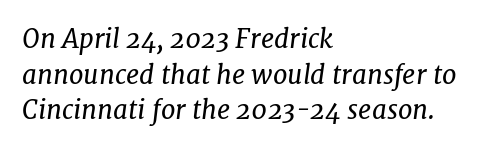
The image shows 26 px text type, italic (leaning right); set left-aligned, normal line spacing (1.37x), normal letter spacing, not underlined.
